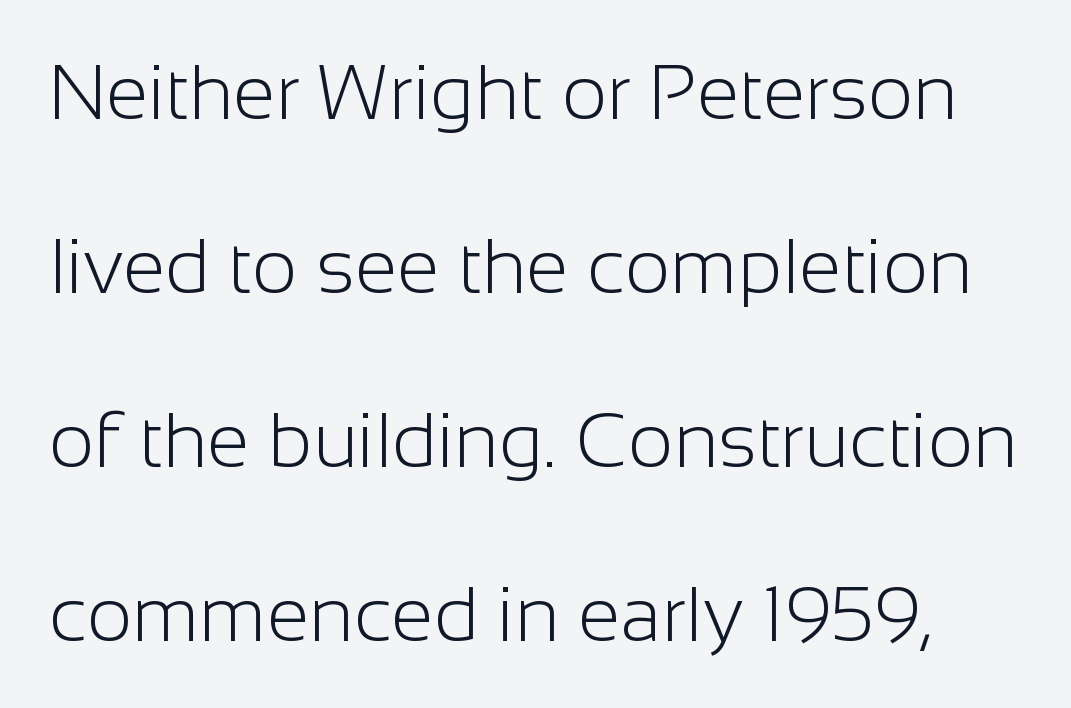
{"serif": "no", "italic": "no", "bold": "no", "weight": "light", "width": "normal", "stroke_contrast": "low", "x_height": "medium", "monospaced": "no", "underline": "no", "line_spacing": "loose", "line_spacing_ratio": 2.26, "letter_spacing": "normal", "letter_spacing_em": 0.0, "glyph_px": 77}
